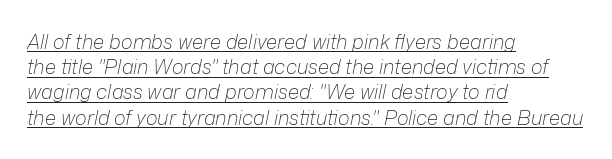
Q: Is the text bold? A: No.
Q: Is the text italic (slanted)? A: Yes, it leans right by about 12 degrees.
Q: Is the text underlined? A: Yes.
Q: How is the paragraph aligned? A: Left-aligned.
Q: Is the spacing between letters normal or unusually wide? A: Normal.
Q: Is the spacing between lines tight, normal or loose? A: Normal.
